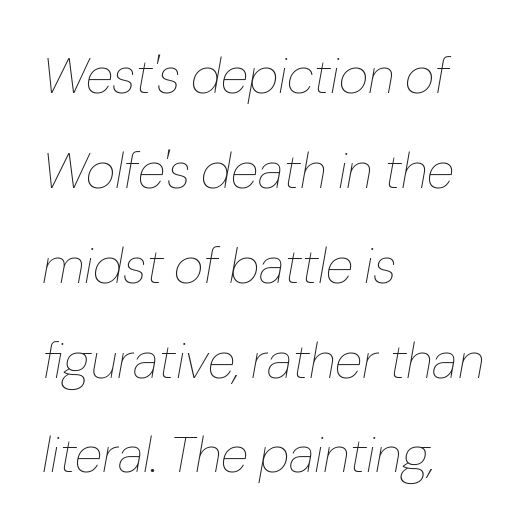
{"italic": "yes", "lean": "right", "slant_degrees": 10, "bold": "no", "weight": "thin", "width": "normal", "stroke_contrast": "low", "x_height": "medium", "monospaced": "no", "underline": "no", "align": "left", "line_spacing_ratio": 1.86, "letter_spacing": "normal", "letter_spacing_em": 0.0, "glyph_px": 51}
